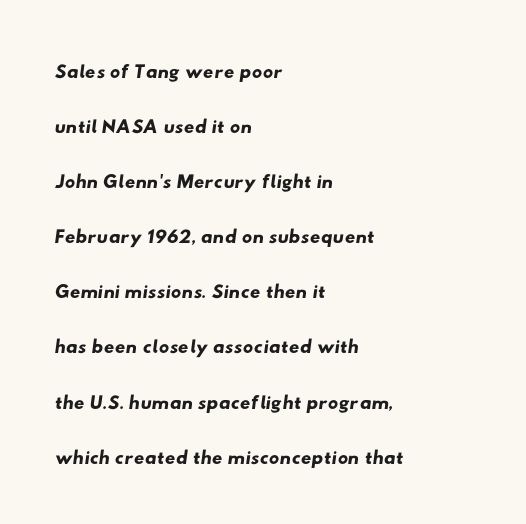
{"serif": "no", "width": "wide", "stroke_contrast": "low", "x_height": "small", "monospaced": "no", "underline": "no", "align": "left", "line_spacing": "loose", "line_spacing_ratio": 1.9, "letter_spacing": "normal", "letter_spacing_em": 0.0, "glyph_px": 29}
